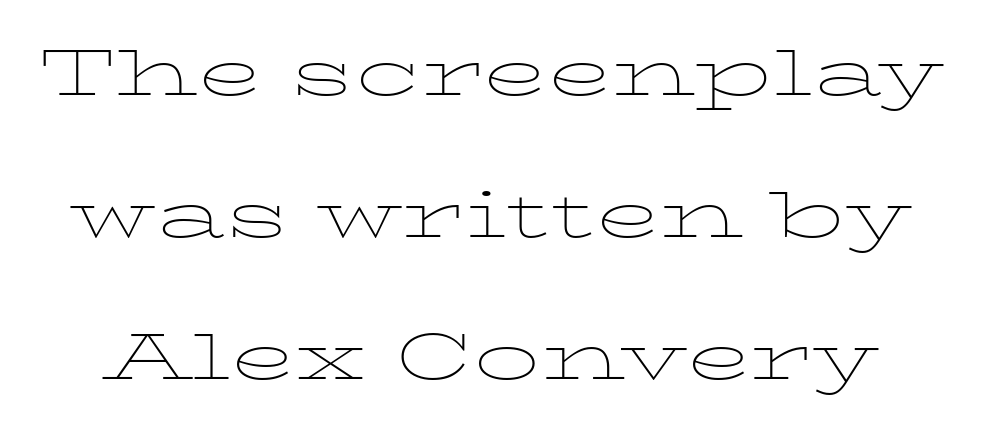
Q: Is the text bold? A: No.
Q: Is the text italic (slanted)? A: No, it is upright.
Q: Is the typeface a serif or a sans-serif typeface? A: Serif.
Q: Is the text underlined? A: No.
Q: Is the spacing between letters normal or unusually wide? A: Normal.
Q: Is the spacing between lines tight, normal or loose? A: Loose.
Q: Width (condensed, normal, or wide)? A: Wide.
Q: Stroke contrast? A: Low.
Q: x-height? A: Medium.
Q: Monospaced? A: No.
